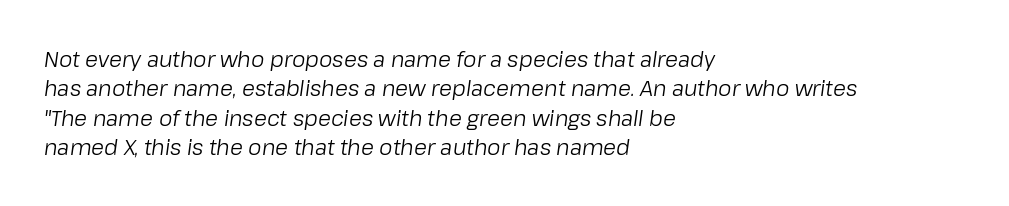
{"italic": "yes", "lean": "right", "slant_degrees": 8, "bold": "no", "underline": "no", "align": "left", "line_spacing": "normal", "line_spacing_ratio": 1.4, "letter_spacing": "normal", "letter_spacing_em": 0.0, "glyph_px": 21}
